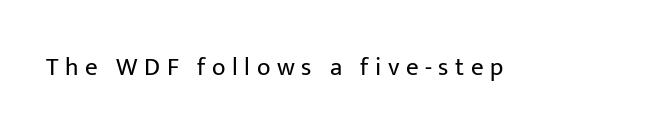
The image shows 25 px text type, upright; set unusually wide letter spacing (+0.26 em), not underlined.
